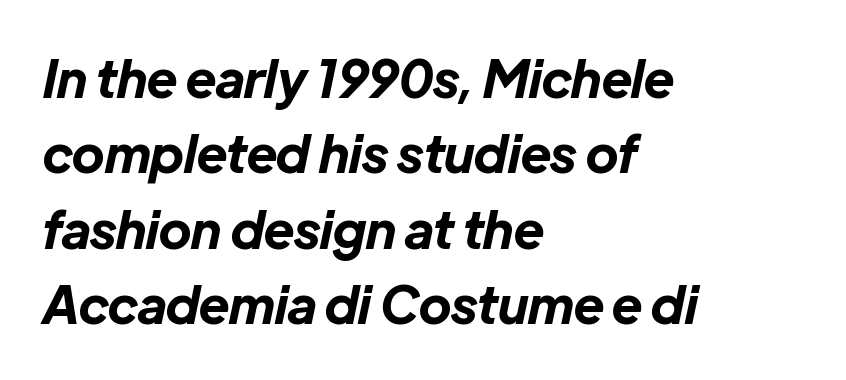
Q: Is the text bold? A: Yes.
Q: Is the text italic (slanted)? A: Yes, it leans right by about 12 degrees.
Q: Is the text underlined? A: No.
Q: How is the paragraph aligned? A: Left-aligned.
Q: Is the spacing between letters normal or unusually wide? A: Normal.
Q: Is the spacing between lines tight, normal or loose? A: Normal.
Q: Width (condensed, normal, or wide)? A: Normal.
Q: Stroke contrast? A: Low.
Q: x-height? A: Medium.
Q: Monospaced? A: No.
